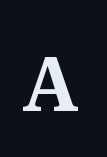
{"serif": "yes", "italic": "no", "bold": "yes", "weight": "bold", "width": "normal", "stroke_contrast": "medium", "x_height": "medium", "monospaced": "no", "underline": "no", "letter_spacing": "wide", "letter_spacing_em": 0.41, "glyph_px": 75}
